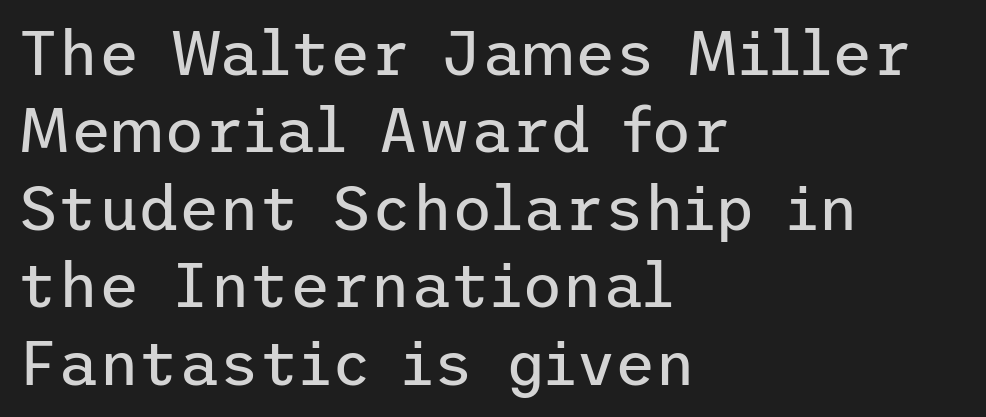
The lines in this sample share a left origin and differ only in where they stop. Each new line begins a customary step beneath the previous one. Regarding serifs, this sample does without them. The letters stand upright; this is a roman face.
